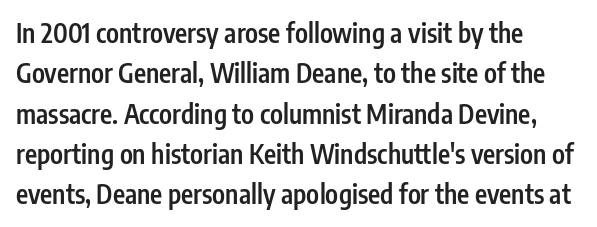
Posture: vertical. No word sits above an underline. Its strokes are somewhat broadened, the hallmark of semibold type. How are the letters spaced? Ordinarily, with no added tracking.
